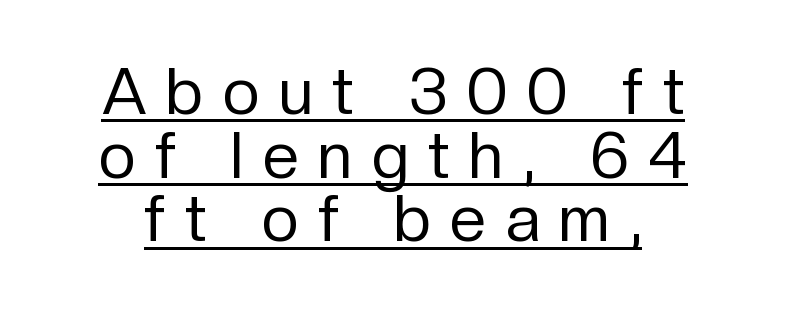
Q: Is the text bold? A: No.
Q: Is the text italic (slanted)? A: No, it is upright.
Q: Is the typeface a serif or a sans-serif typeface? A: Sans-serif.
Q: Is the text underlined? A: Yes.
Q: Is the spacing between letters normal or unusually wide? A: Unusually wide.
Q: Is the spacing between lines tight, normal or loose? A: Tight.
Q: Width (condensed, normal, or wide)? A: Normal.
Q: Stroke contrast? A: Low.
Q: x-height? A: Medium.
Q: Monospaced? A: No.
